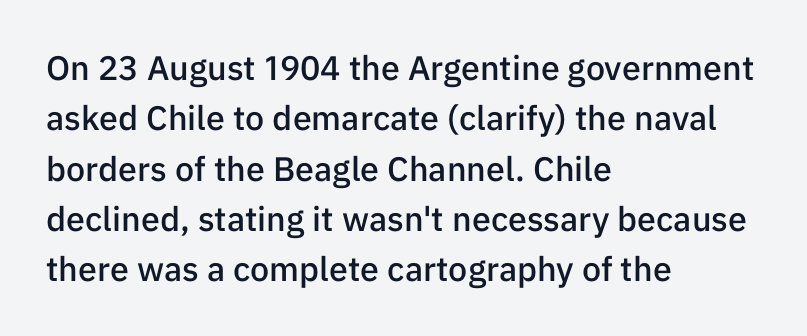
The image shows 34 px semibold sans-serif type, upright; set left-aligned, normal line spacing (1.48x), normal letter spacing, not underlined; low stroke contrast and a medium x-height.
